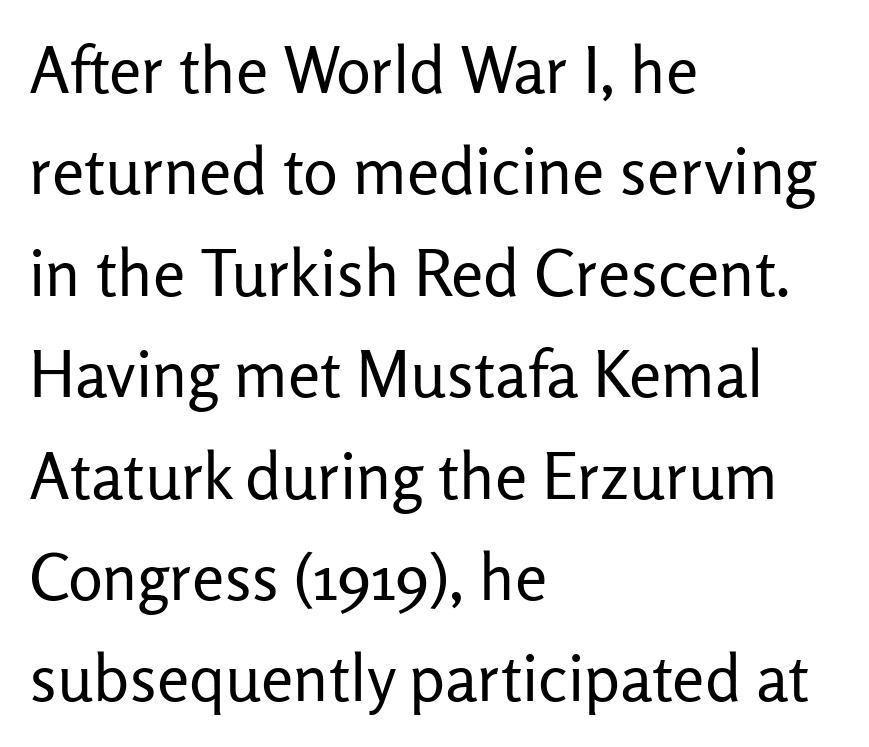
Q: Is the text bold? A: No.
Q: Is the text italic (slanted)? A: No, it is upright.
Q: Is the typeface a serif or a sans-serif typeface? A: Sans-serif.
Q: Is the text underlined? A: No.
Q: How is the paragraph aligned? A: Left-aligned.
Q: Is the spacing between letters normal or unusually wide? A: Normal.
Q: Is the spacing between lines tight, normal or loose? A: Normal.
Q: Width (condensed, normal, or wide)? A: Normal.
Q: Stroke contrast? A: Low.
Q: x-height? A: Medium.
Q: Monospaced? A: No.
